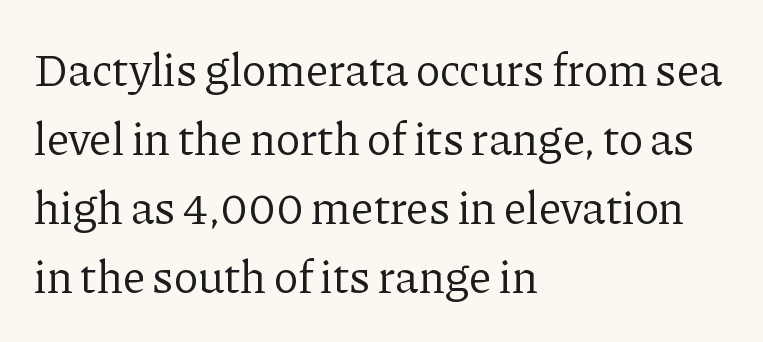
{"serif": "yes", "italic": "no", "bold": "no", "weight": "regular", "width": "normal", "stroke_contrast": "low", "x_height": "medium", "monospaced": "no", "underline": "no", "align": "left", "line_spacing": "normal", "line_spacing_ratio": 1.5, "letter_spacing": "normal", "letter_spacing_em": 0.0, "glyph_px": 46}
